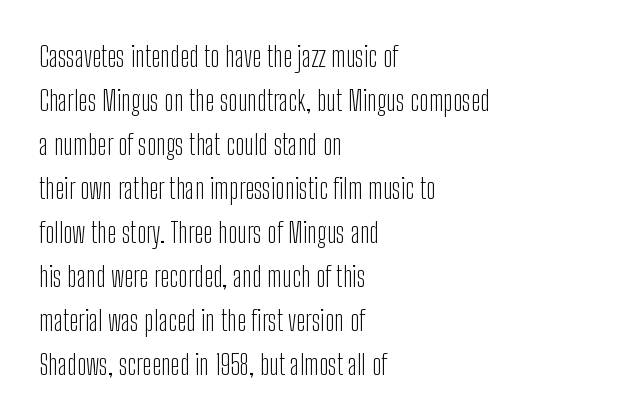
Q: Is the text bold? A: No.
Q: Is the text italic (slanted)? A: No, it is upright.
Q: Is the typeface a serif or a sans-serif typeface? A: Sans-serif.
Q: Is the text underlined? A: No.
Q: How is the paragraph aligned? A: Left-aligned.
Q: Is the spacing between letters normal or unusually wide? A: Normal.
Q: Is the spacing between lines tight, normal or loose? A: Normal.
Q: Width (condensed, normal, or wide)? A: Condensed.
Q: Stroke contrast? A: Low.
Q: x-height? A: Medium.
Q: Monospaced? A: No.
